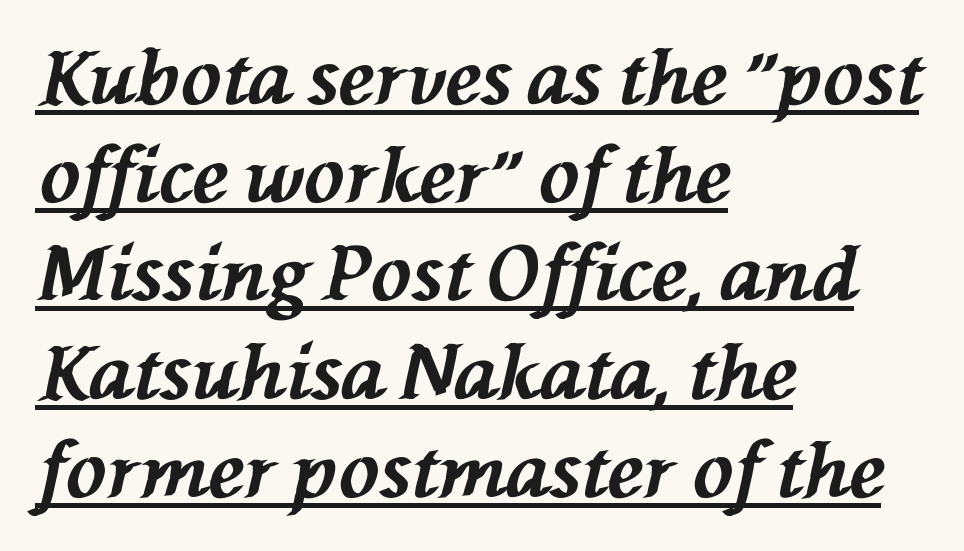
{"italic": "yes", "lean": "left", "slant_degrees": 76, "bold": "yes", "weight": "bold", "width": "normal", "stroke_contrast": "medium", "x_height": "medium", "monospaced": "no", "underline": "yes", "align": "left", "line_spacing": "normal", "line_spacing_ratio": 1.31, "letter_spacing": "normal", "letter_spacing_em": 0.0, "glyph_px": 75}
